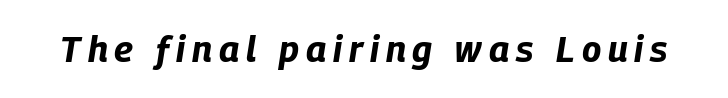
A typesetter would call this proportional, since set widths differ per character. Caption: bold face, heavy strokes. The area under the type is left untouched. An italicized treatment has been applied to the whole sample.
